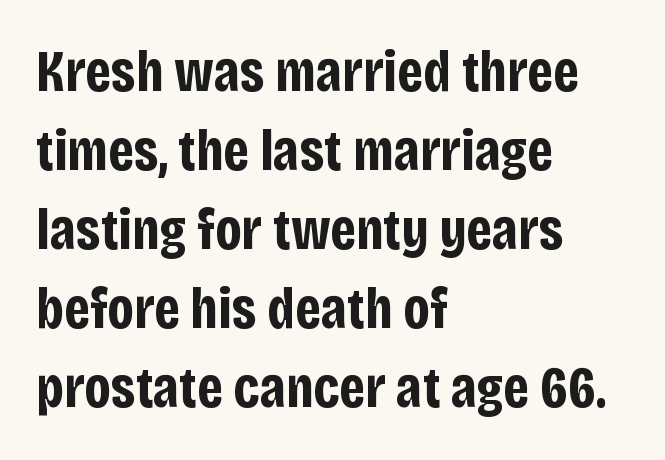
{"serif": "no", "italic": "no", "bold": "yes", "weight": "bold", "width": "condensed", "stroke_contrast": "low", "x_height": "large", "monospaced": "no", "underline": "no", "align": "left", "line_spacing": "normal", "line_spacing_ratio": 1.34, "letter_spacing": "normal", "letter_spacing_em": 0.0, "glyph_px": 59}
